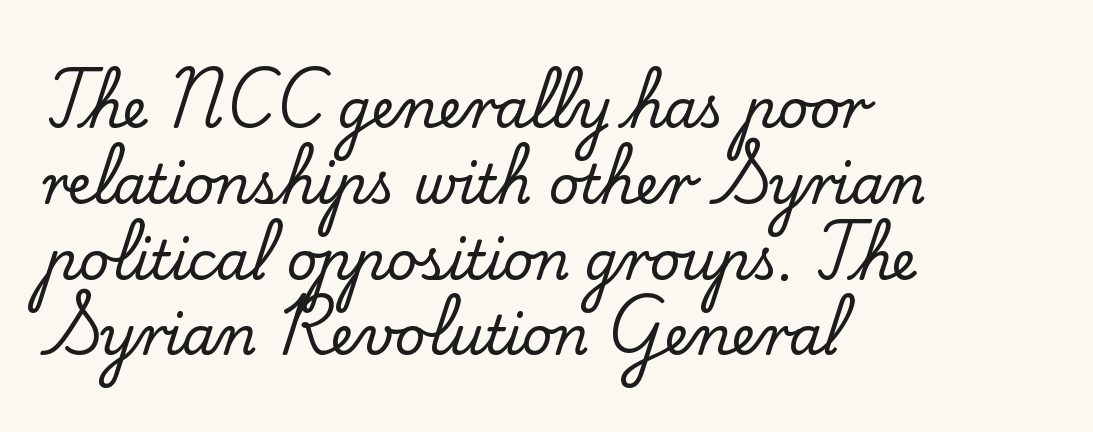
Line beginnings align vertically; line endings do not. Serifs: yes, visible at the terminals of the letterforms. The specimen omits any rule beneath the text block's lines.
